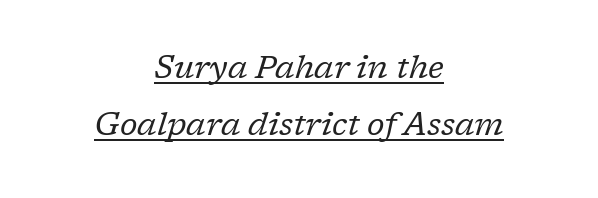
The image shows 32 px regular-weight serif type, italic (leaning right); set centered, line spacing 1.78x, normal letter spacing, underlined; low stroke contrast and a medium x-height.
